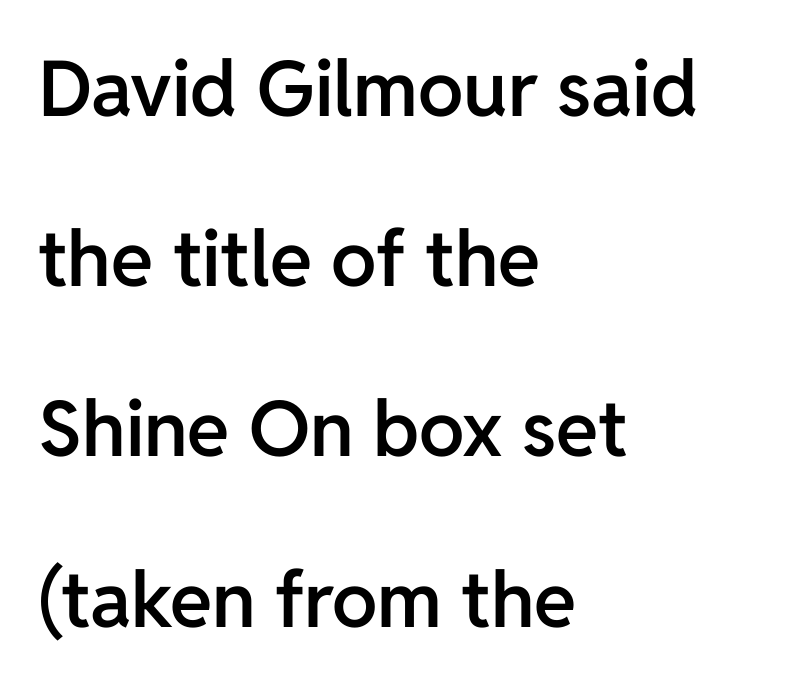
{"serif": "no", "italic": "no", "bold": "semi", "weight": "semibold", "width": "normal", "stroke_contrast": "low", "x_height": "medium", "monospaced": "no", "underline": "no", "align": "left", "line_spacing": "loose", "line_spacing_ratio": 2.21, "letter_spacing": "normal", "letter_spacing_em": 0.0, "glyph_px": 77}
